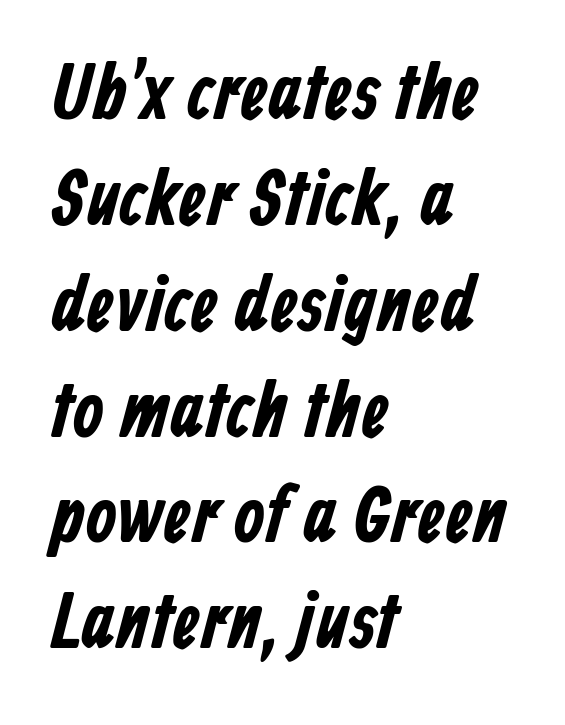
The image shows 79 px condensed sans-serif type; set left-aligned, normal line spacing (1.34x), normal letter spacing, not underlined; low stroke contrast and a medium x-height.
